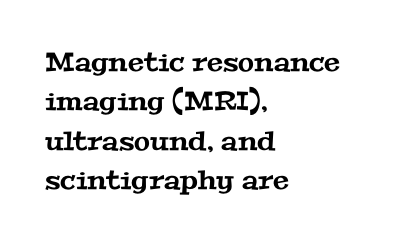
Q: Is the text underlined? A: No.
Q: How is the paragraph aligned? A: Left-aligned.
Q: Is the spacing between letters normal or unusually wide? A: Normal.
Q: Is the spacing between lines tight, normal or loose? A: Normal.
